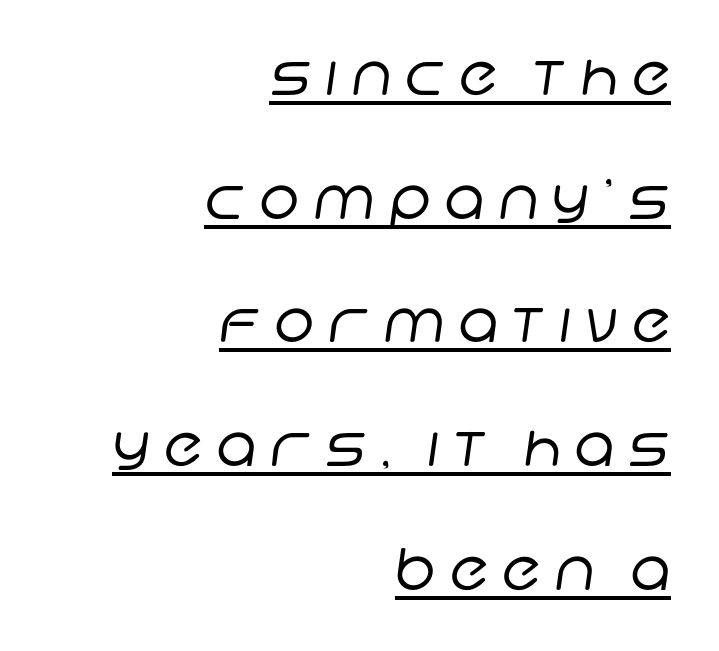
The image shows 57 px regular-weight sans-serif type; set right-aligned, loose line spacing (2.17x), unusually wide letter spacing (+0.24 em), underlined; low stroke contrast and a large x-height.
